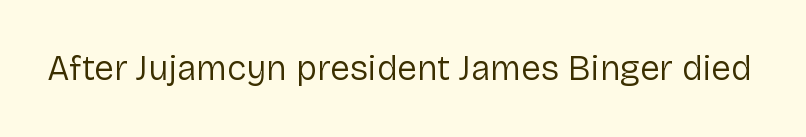
Q: Is the text bold? A: No.
Q: Is the text italic (slanted)? A: No, it is upright.
Q: Is the typeface a serif or a sans-serif typeface? A: Sans-serif.
Q: Is the text underlined? A: No.
Q: Is the spacing between letters normal or unusually wide? A: Normal.
Q: Width (condensed, normal, or wide)? A: Normal.
Q: Stroke contrast? A: Low.
Q: x-height? A: Medium.
Q: Monospaced? A: No.
